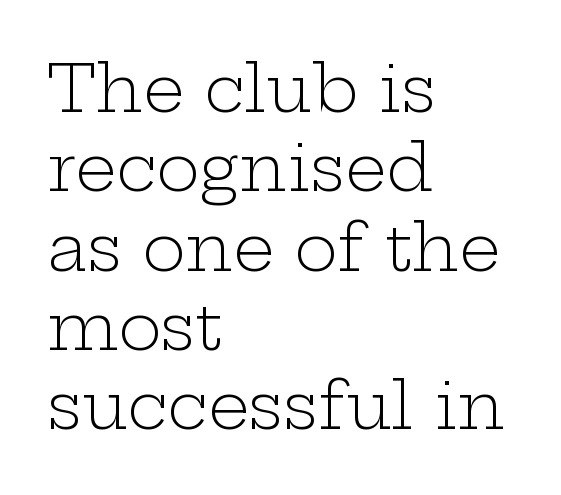
Q: Is the text bold? A: No.
Q: Is the text italic (slanted)? A: No, it is upright.
Q: Is the typeface a serif or a sans-serif typeface? A: Serif.
Q: Is the text underlined? A: No.
Q: How is the paragraph aligned? A: Left-aligned.
Q: Is the spacing between letters normal or unusually wide? A: Normal.
Q: Width (condensed, normal, or wide)? A: Wide.
Q: Stroke contrast? A: Low.
Q: x-height? A: Medium.
Q: Monospaced? A: No.
